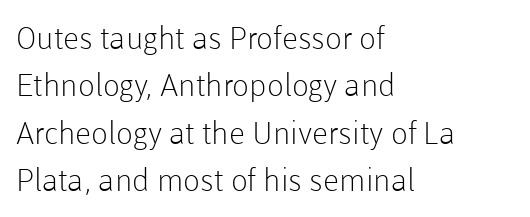
Q: Is the text bold? A: No.
Q: Is the text italic (slanted)? A: No, it is upright.
Q: Is the typeface a serif or a sans-serif typeface? A: Sans-serif.
Q: Is the text underlined? A: No.
Q: How is the paragraph aligned? A: Left-aligned.
Q: Is the spacing between letters normal or unusually wide? A: Normal.
Q: Is the spacing between lines tight, normal or loose? A: Normal.
Q: Width (condensed, normal, or wide)? A: Normal.
Q: Stroke contrast? A: Low.
Q: x-height? A: Medium.
Q: Monospaced? A: No.
